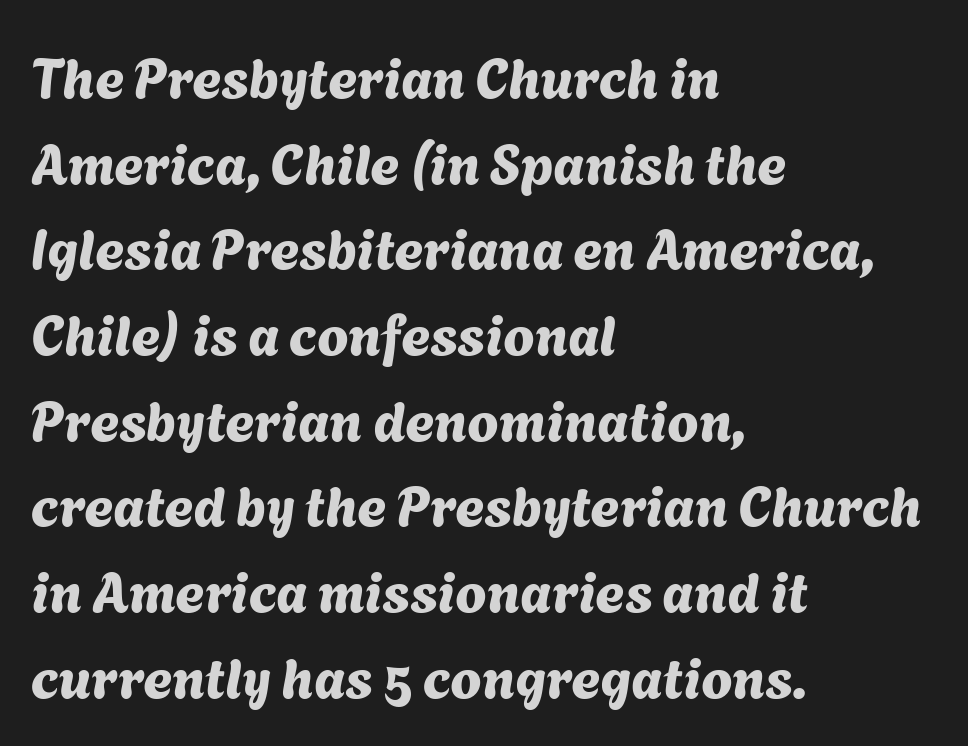
The image shows 56 px sans-serif type; set left-aligned, normal line spacing (1.53x), normal letter spacing, not underlined; medium stroke contrast and a medium x-height.
